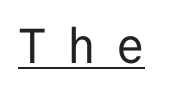
{"serif": "no", "italic": "no", "bold": "no", "weight": "regular", "width": "normal", "stroke_contrast": "low", "x_height": "medium", "monospaced": "yes", "underline": "yes", "letter_spacing": "wide", "letter_spacing_em": 0.42, "glyph_px": 49}
